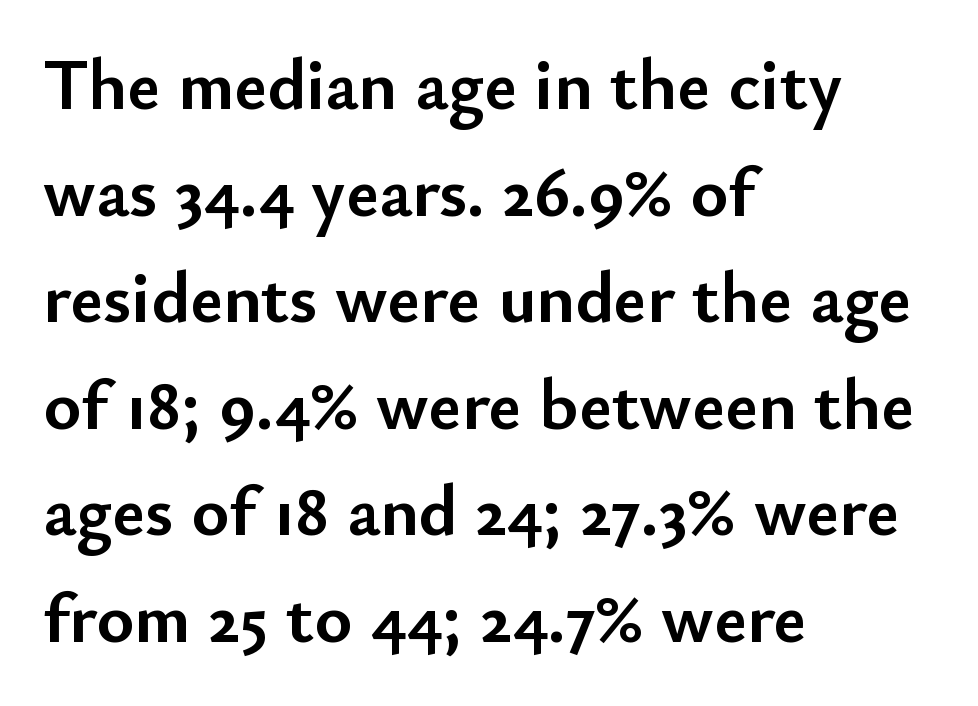
{"serif": "no", "italic": "no", "bold": "yes", "weight": "semibold", "width": "normal", "stroke_contrast": "low", "x_height": "small", "monospaced": "no", "underline": "no", "align": "left", "line_spacing": "normal", "line_spacing_ratio": 1.48, "letter_spacing": "normal", "letter_spacing_em": 0.0, "glyph_px": 72}
